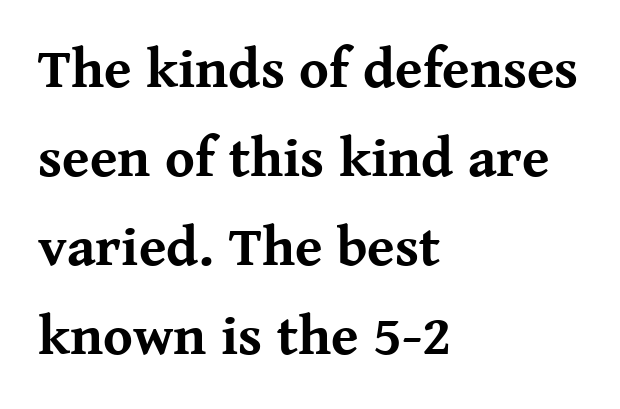
{"serif": "yes", "italic": "no", "bold": "yes", "weight": "bold", "width": "normal", "stroke_contrast": "medium", "x_height": "medium", "monospaced": "no", "underline": "no", "align": "left", "line_spacing": "normal", "line_spacing_ratio": 1.59, "letter_spacing": "normal", "letter_spacing_em": 0.0, "glyph_px": 56}
